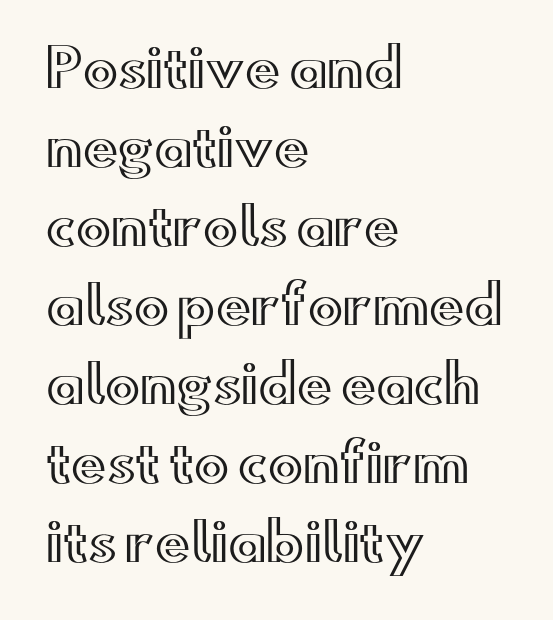
The image shows 52 px wide type, upright; set left-aligned, normal line spacing (1.52x), normal letter spacing, not underlined; a small x-height.
